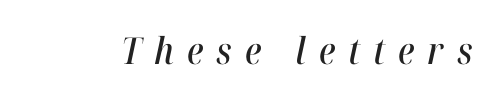
Q: Is the text italic (slanted)? A: Yes, it leans right by about 12 degrees.
Q: Is the text underlined? A: No.
Q: Is the spacing between letters normal or unusually wide? A: Unusually wide.
Q: Width (condensed, normal, or wide)? A: Condensed.
Q: Stroke contrast? A: High.
Q: x-height? A: Medium.
Q: Monospaced? A: No.
